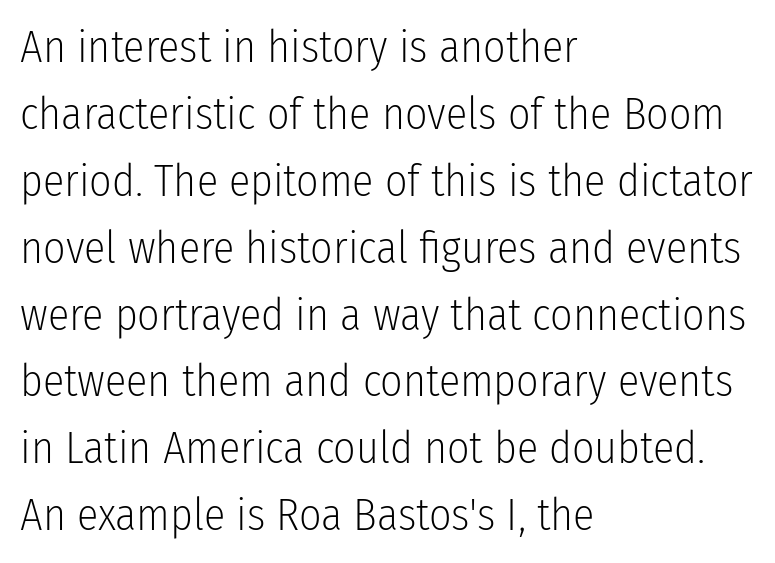
{"serif": "no", "italic": "no", "bold": "no", "weight": "light", "width": "condensed", "stroke_contrast": "low", "x_height": "medium", "monospaced": "no", "underline": "no", "align": "left", "line_spacing": "normal", "line_spacing_ratio": 1.52, "letter_spacing": "normal", "letter_spacing_em": 0.0, "glyph_px": 44}
